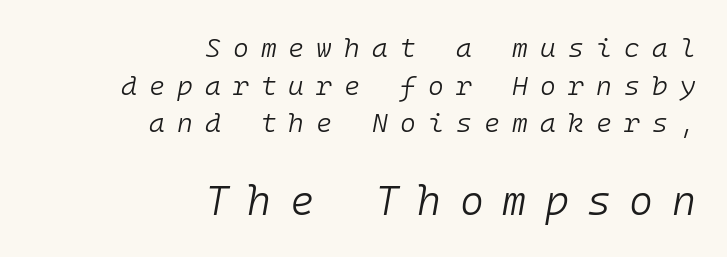
The paragraph shown leans on its right margin. In terms of posture, this sample is oblique. Lines of text with bare space underneath. These two chunks differ in scale, with the bottom chunk taking the larger measure.
